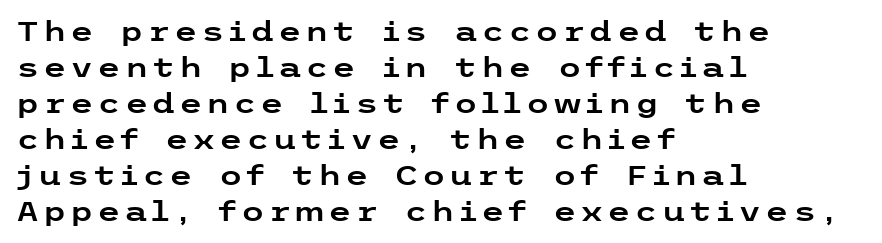
The image shows 27 px text type, upright; set left-aligned, normal line spacing (1.33x), not underlined.
